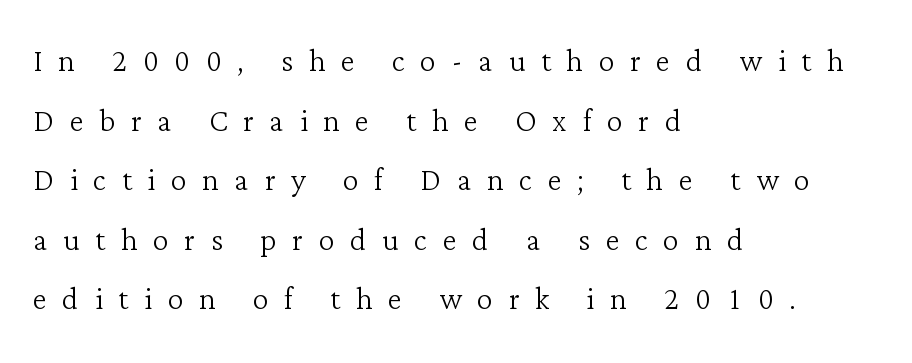
Unlike a clean sans, this face finishes its strokes with serifs. You could only call the tracking loose — the letters float apart. Teacher's note: observe the even left margin — that is flush-left alignment. Has an underline been added? It has not. You could not count columns in this text — the font is proportionally spaced.
